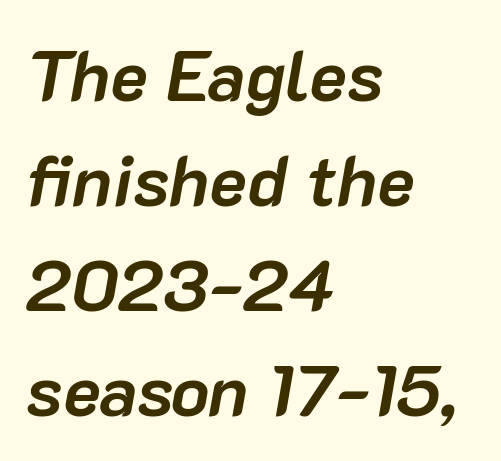
{"italic": "yes", "lean": "right", "slant_degrees": 10, "bold": "yes", "weight": "semibold", "width": "normal", "stroke_contrast": "low", "x_height": "medium", "monospaced": "no", "underline": "no", "align": "left", "line_spacing": "normal", "line_spacing_ratio": 1.48, "letter_spacing": "normal", "letter_spacing_em": 0.0, "glyph_px": 71}
